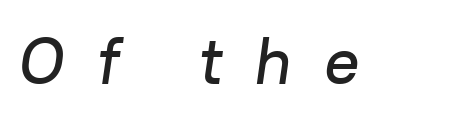
{"italic": "yes", "lean": "right", "slant_degrees": 8, "width": "normal", "stroke_contrast": "low", "x_height": "medium", "monospaced": "no", "underline": "no", "letter_spacing": "wide", "letter_spacing_em": 0.48, "glyph_px": 66}
